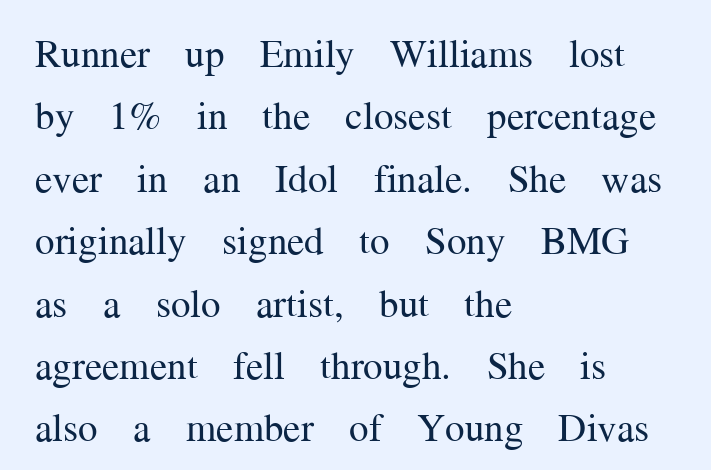
The image shows 39 px regular-weight serif type, upright; set left-aligned, normal line spacing (1.6x), normal letter spacing, not underlined; medium stroke contrast and a medium x-height.
